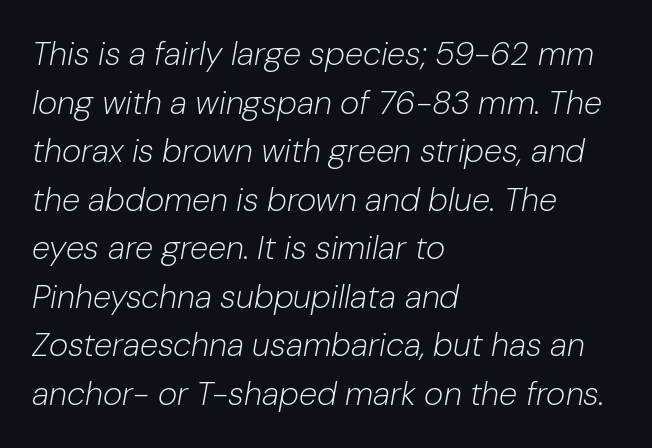
Q: Is the text bold? A: No.
Q: Is the text italic (slanted)? A: Yes, it leans right by about 10 degrees.
Q: Is the text underlined? A: No.
Q: How is the paragraph aligned? A: Left-aligned.
Q: Is the spacing between letters normal or unusually wide? A: Normal.
Q: Is the spacing between lines tight, normal or loose? A: Normal.
Q: Width (condensed, normal, or wide)? A: Normal.
Q: Stroke contrast? A: Low.
Q: x-height? A: Medium.
Q: Monospaced? A: No.
